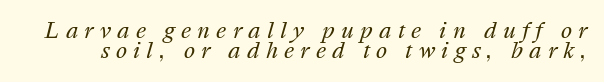
{"italic": "yes", "lean": "right", "slant_degrees": 16, "bold": "no", "underline": "no", "line_spacing": "tight", "line_spacing_ratio": 0.96, "letter_spacing": "wide", "letter_spacing_em": 0.3, "glyph_px": 21}
